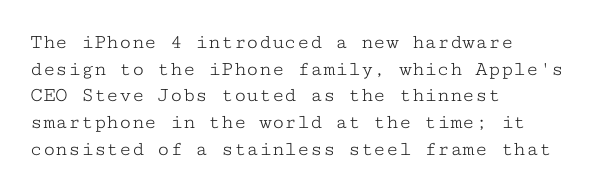
Q: Is the text bold? A: No.
Q: Is the text italic (slanted)? A: No, it is upright.
Q: Is the text underlined? A: No.
Q: How is the paragraph aligned? A: Left-aligned.
Q: Is the spacing between letters normal or unusually wide? A: Normal.
Q: Is the spacing between lines tight, normal or loose? A: Normal.
